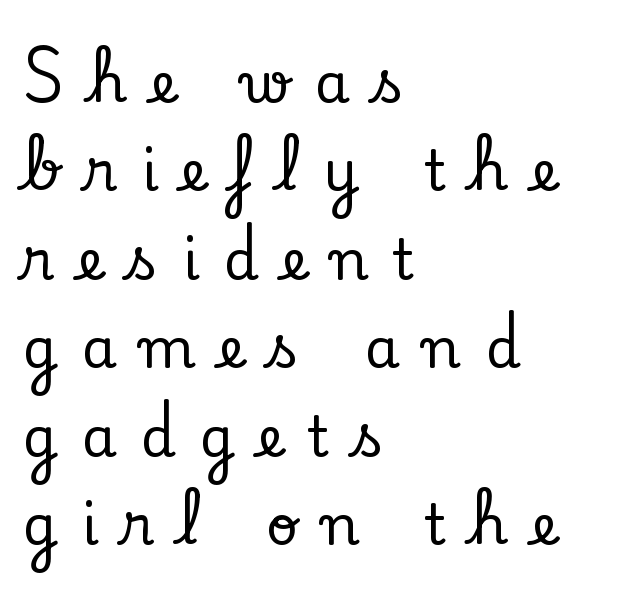
In CSS terms this would be text-align: left. Unlike italic type, these characters show no tilt at all. The zone under the glyphs is completely vacant.
